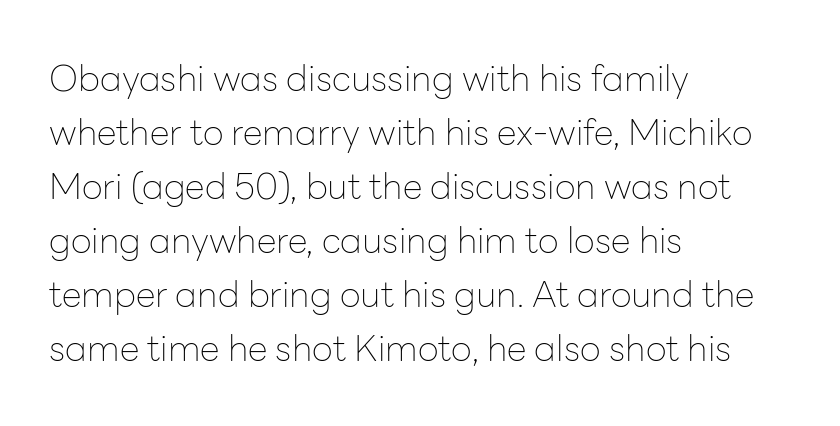
The image shows 36 px thin sans-serif type, upright; set left-aligned, normal line spacing (1.5x), normal letter spacing, not underlined; low stroke contrast and a medium x-height.
